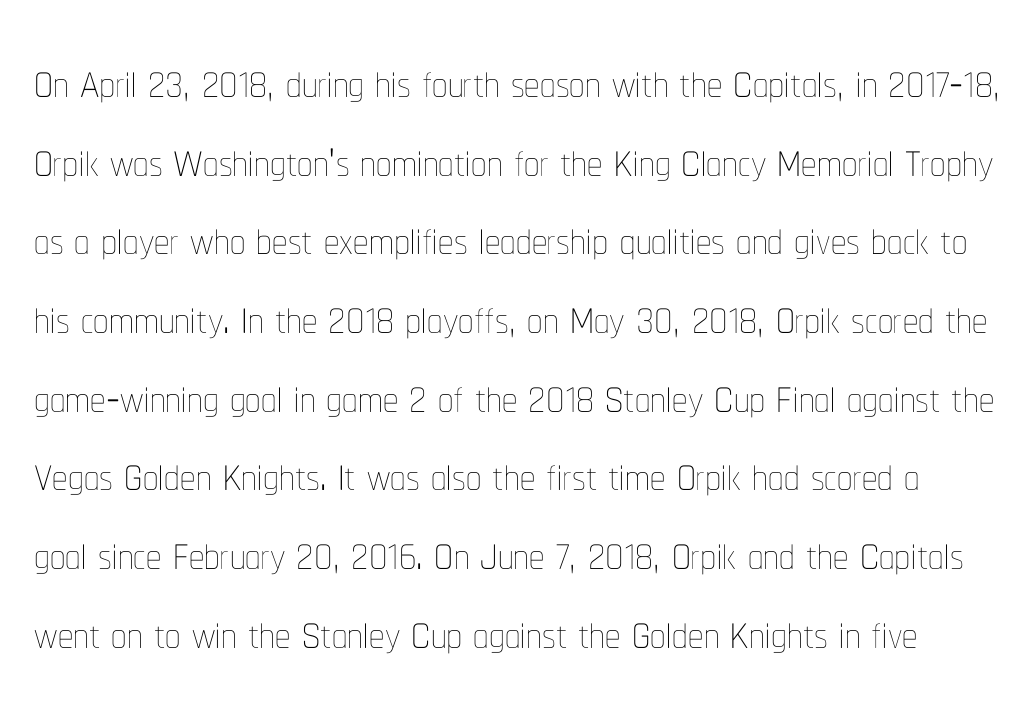
Q: Is the text bold? A: No.
Q: Is the text italic (slanted)? A: No, it is upright.
Q: Is the text underlined? A: No.
Q: Is the spacing between letters normal or unusually wide? A: Normal.
Q: Is the spacing between lines tight, normal or loose? A: Normal.
Q: Width (condensed, normal, or wide)? A: Condensed.
Q: Stroke contrast? A: Low.
Q: x-height? A: Medium.
Q: Monospaced? A: No.
